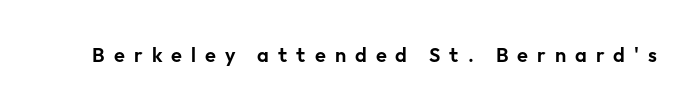
{"italic": "no", "underline": "no", "letter_spacing": "wide", "letter_spacing_em": 0.45, "glyph_px": 20}
